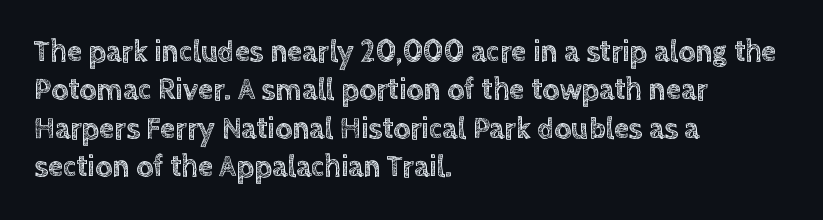
The image shows 30 px text type, upright; set left-aligned, normal line spacing (1.28x), normal letter spacing, not underlined; a large x-height.
